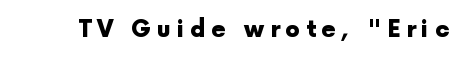
{"italic": "no", "bold": "yes", "underline": "no", "letter_spacing": "wide", "letter_spacing_em": 0.25, "glyph_px": 23}
